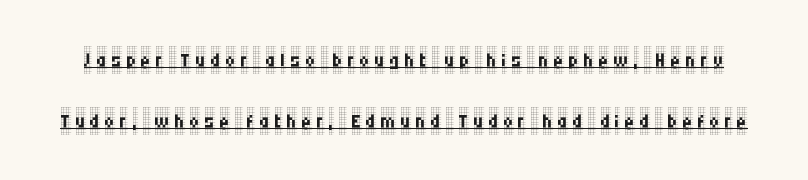
The letters stand straight up with perfectly vertical stems. This rendering employs a face with finishing strokes, i.e., a serif. Is the type heavy? It reads as light-to-regular instead. Underline: present.
